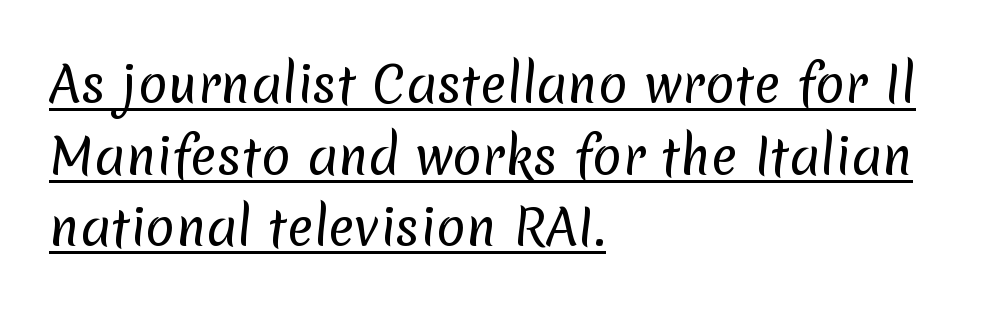
The image shows 49 px regular-weight sans-serif type; set left-aligned, normal line spacing (1.46x), normal letter spacing, underlined; low stroke contrast and a medium x-height.
